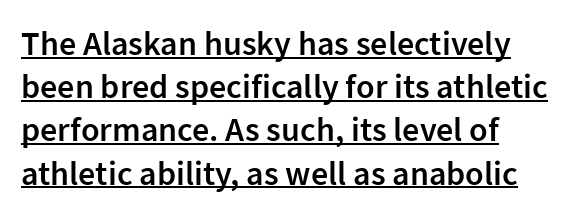
The image shows 34 px semibold sans-serif type, upright; set left-aligned, normal line spacing (1.27x), normal letter spacing, underlined; low stroke contrast and a medium x-height.
